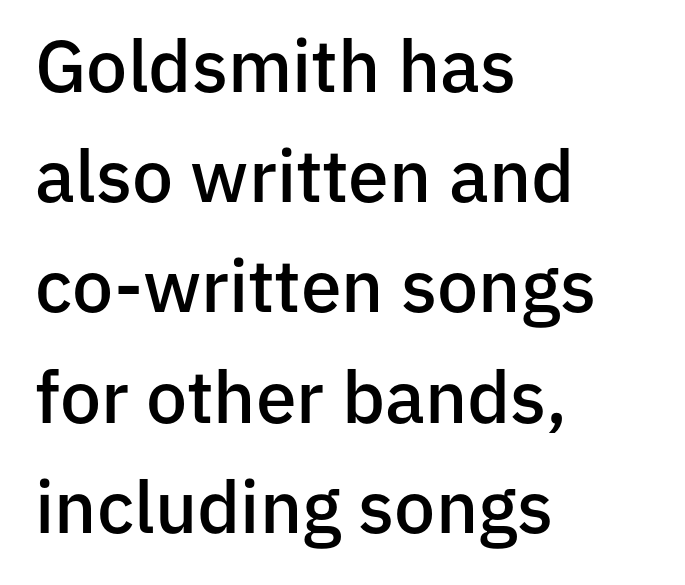
The image shows 73 px semibold sans-serif type, upright; set left-aligned, normal line spacing (1.51x), normal letter spacing, not underlined; low stroke contrast and a medium x-height.
